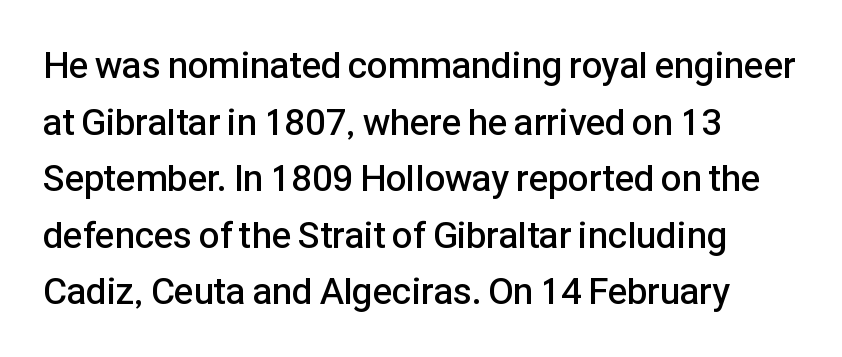
Q: Is the text bold? A: Semi-bold.
Q: Is the text italic (slanted)? A: No, it is upright.
Q: Is the typeface a serif or a sans-serif typeface? A: Sans-serif.
Q: Is the text underlined? A: No.
Q: How is the paragraph aligned? A: Left-aligned.
Q: Is the spacing between letters normal or unusually wide? A: Normal.
Q: Is the spacing between lines tight, normal or loose? A: Normal.
Q: Width (condensed, normal, or wide)? A: Normal.
Q: Stroke contrast? A: Low.
Q: x-height? A: Medium.
Q: Monospaced? A: No.
